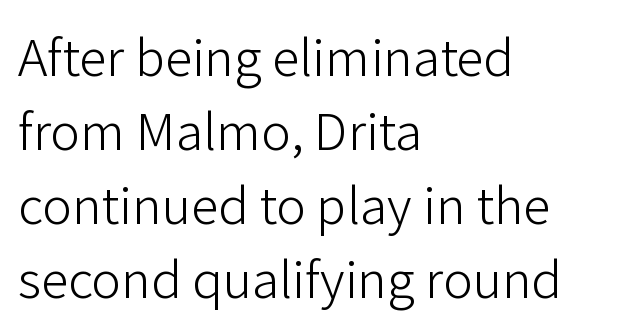
Q: Is the text bold? A: No.
Q: Is the text italic (slanted)? A: No, it is upright.
Q: Is the typeface a serif or a sans-serif typeface? A: Sans-serif.
Q: Is the text underlined? A: No.
Q: How is the paragraph aligned? A: Left-aligned.
Q: Is the spacing between letters normal or unusually wide? A: Normal.
Q: Is the spacing between lines tight, normal or loose? A: Normal.
Q: Width (condensed, normal, or wide)? A: Normal.
Q: Stroke contrast? A: Low.
Q: x-height? A: Medium.
Q: Monospaced? A: No.
